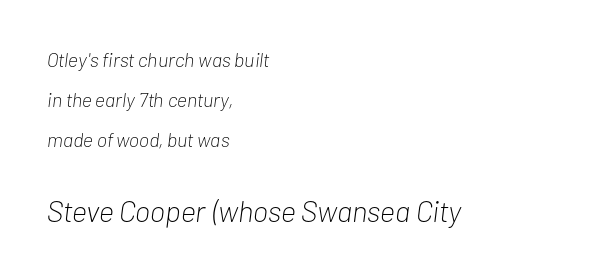
This sample trades compactness for vertical openness between lines. The passage shown is not underscored anywhere. Of the two passages, the one underneath uses the larger point size. Think of a printed novel: that variable character pitch is what you see here.
